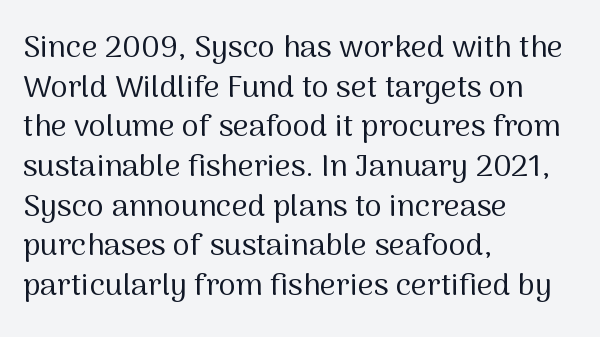
Q: Is the text bold? A: No.
Q: Is the text italic (slanted)? A: No, it is upright.
Q: Is the typeface a serif or a sans-serif typeface? A: Sans-serif.
Q: Is the text underlined? A: No.
Q: How is the paragraph aligned? A: Left-aligned.
Q: Is the spacing between letters normal or unusually wide? A: Normal.
Q: Is the spacing between lines tight, normal or loose? A: Normal.
Q: Width (condensed, normal, or wide)? A: Normal.
Q: Stroke contrast? A: Medium.
Q: x-height? A: Medium.
Q: Monospaced? A: No.
